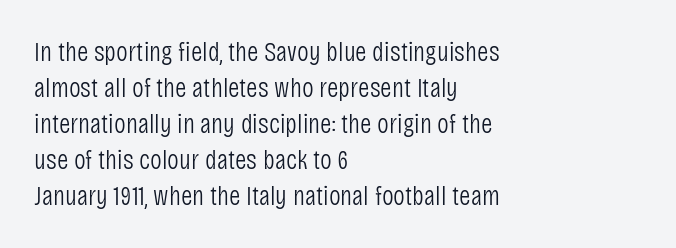
Weight class: somewhere from thin through regular. Note the varied advance widths — an 'i' is clearly narrower than an 'm'. The paragraph shown leans on its left margin. Honestly, there is no underline to notice here at all.
